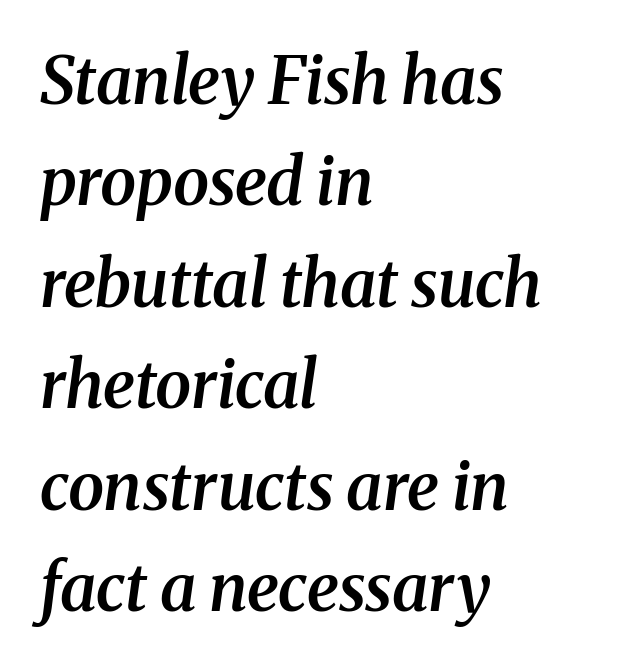
The rendering uses natural spacing where letterforms have individual widths. Designer's note — italics engaged. The lines in this sample share a left origin and differ only in where they stop. Standard letterfit; no display-style spreading of the glyphs. The space beneath each line is pristine and unruled. Notice how descenders clear the ascenders below comfortably — that's standard leading.
